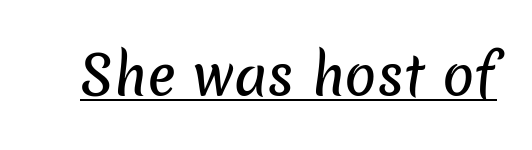
Here the designer chose a conventional face with non-uniform glyph widths. Serif or sans? Sans — the stroke terminals are bare. Each line of the rendering has a horizontal stroke beneath the glyphs. A typesetter would call this zero additional tracking.
